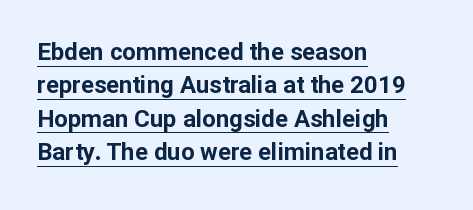
{"italic": "no", "bold": "yes", "underline": "yes", "align": "left", "line_spacing": "normal", "line_spacing_ratio": 1.39, "letter_spacing": "normal", "letter_spacing_em": 0.0, "glyph_px": 24}
